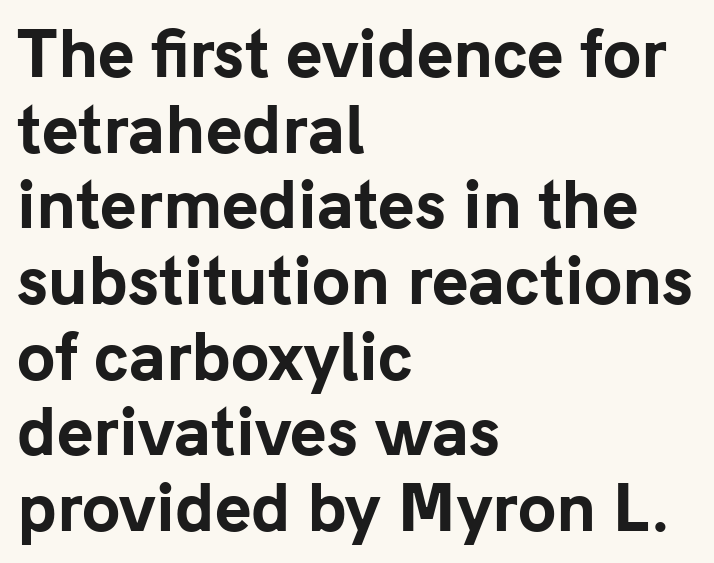
Q: Is the text bold? A: Yes.
Q: Is the text italic (slanted)? A: No, it is upright.
Q: Is the typeface a serif or a sans-serif typeface? A: Sans-serif.
Q: Is the text underlined? A: No.
Q: How is the paragraph aligned? A: Left-aligned.
Q: Is the spacing between letters normal or unusually wide? A: Normal.
Q: Width (condensed, normal, or wide)? A: Normal.
Q: Stroke contrast? A: Low.
Q: x-height? A: Medium.
Q: Monospaced? A: No.
